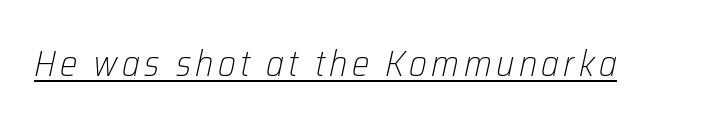
The rendering uses natural spacing where letterforms have individual widths. The text carries the slant typical of an italic or oblique font. These glyphs show unthickened strokes, regular width or finer. Quick note: underline on.
